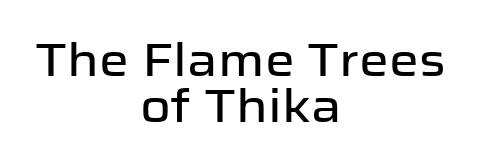
The image shows 47 px sans-serif type, upright; set centered, tight line spacing (0.97x), normal letter spacing, not underlined; low stroke contrast and a medium x-height.
